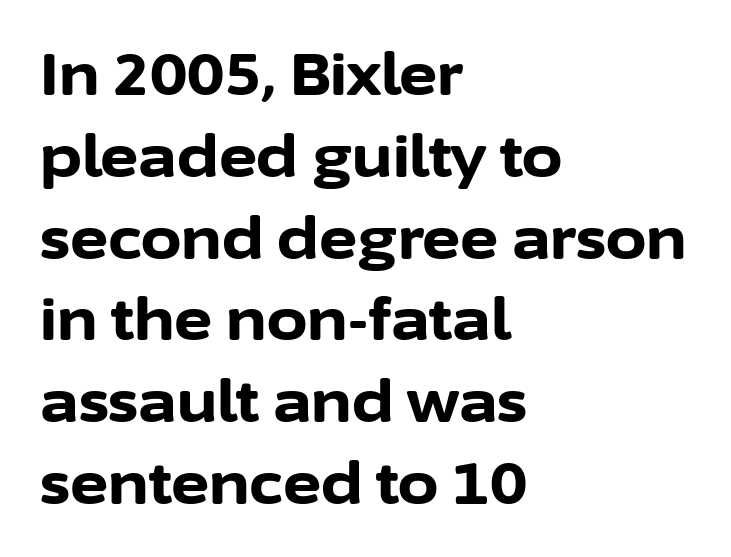
The image shows 58 px bold sans-serif type, upright; set left-aligned, normal line spacing (1.41x), normal letter spacing, not underlined; low stroke contrast and a medium x-height.
